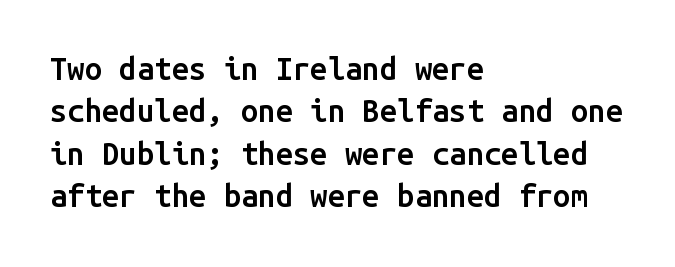
The image shows 31 px semibold sans-serif type, upright, monospaced; set left-aligned, normal line spacing (1.37x), normal letter spacing, not underlined; low stroke contrast and a medium x-height.
